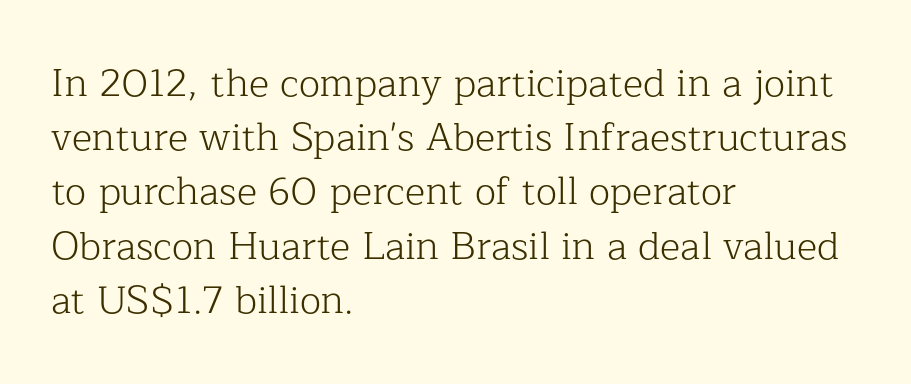
One-word summary of the alignment: left. The space directly below the letters is spotless. You could not count columns in this text — the font is proportionally spaced. Letter spacing: default. This is serif lettering, the kind often seen in printed books.
